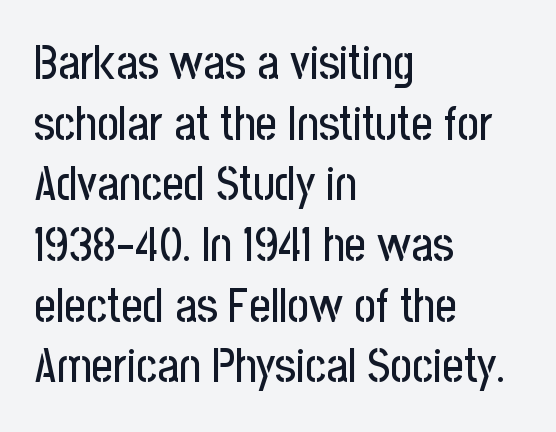
A classic flush-left, rag-right setting is used for this passage. Descenders hang freely into open space. Successive baselines arrive at the customary interval. The passage shown is typed in a proportional face where columns would drift. Font category for this specimen: sans-serif.
